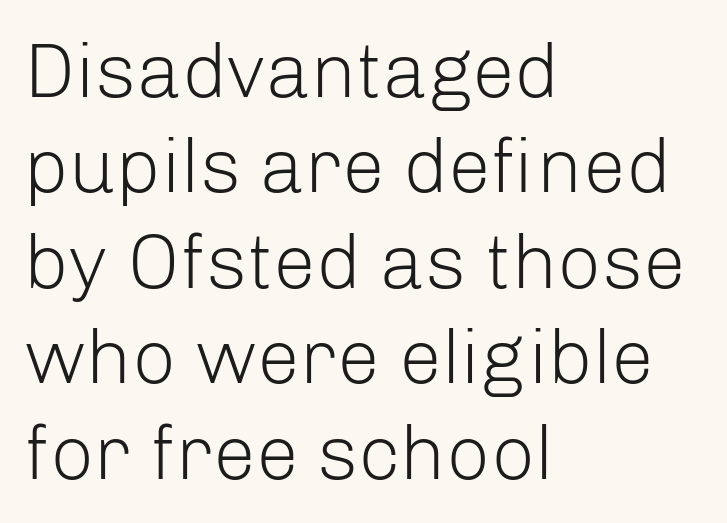
The image shows 77 px light sans-serif type, upright; set left-aligned, line spacing 1.24x, normal letter spacing, not underlined; low stroke contrast and a medium x-height.
